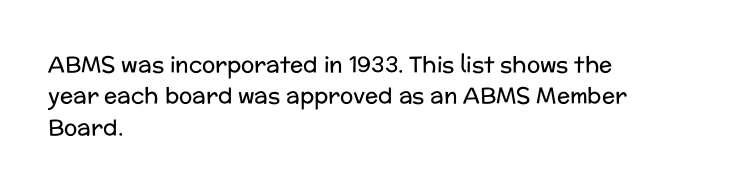
Q: Is the text bold? A: No.
Q: Is the text italic (slanted)? A: No, it is upright.
Q: Is the text underlined? A: No.
Q: How is the paragraph aligned? A: Left-aligned.
Q: Is the spacing between letters normal or unusually wide? A: Normal.
Q: Is the spacing between lines tight, normal or loose? A: Normal.
